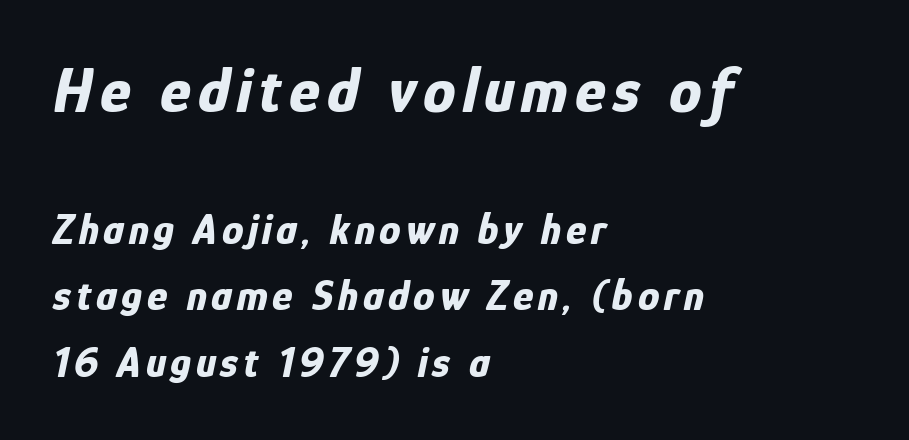
Note: larger setting up top, smaller setting below. The string is rendered with underlining switched off. The lines in this sample share a left origin and differ only in where they stop. Spacing verdict: proportional, widths tailored to each character. The face used here has the dense, thick strokes of a bold. What's the leading like? Ordinary, nothing unusual.
